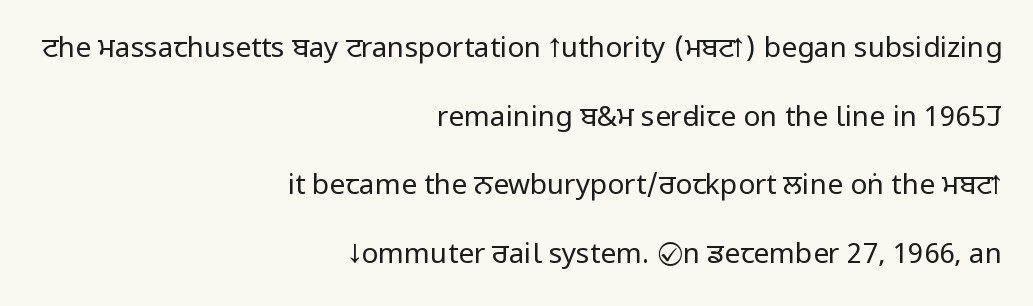
{"serif": "no", "italic": "no", "bold": "no", "weight": "regular", "width": "condensed", "stroke_contrast": "low", "underline": "no", "align": "right", "line_spacing": "loose", "line_spacing_ratio": 2.45, "letter_spacing": "normal", "letter_spacing_em": 0.0, "glyph_px": 28}
